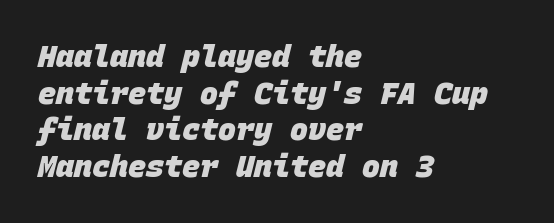
The image shows 30 px heavy sans-serif type, monospaced; set left-aligned, line spacing 1.22x, normal letter spacing, not underlined; low stroke contrast and a large x-height.
